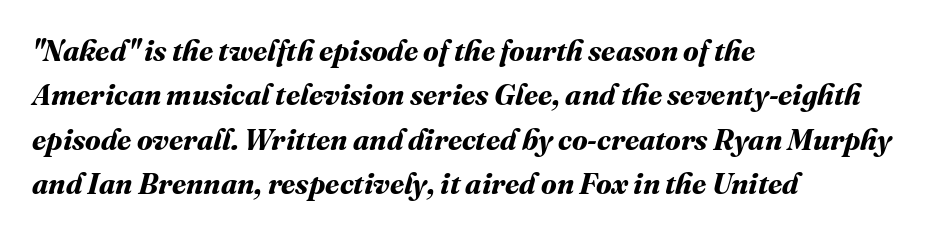
{"bold": "yes", "weight": "bold", "width": "normal", "stroke_contrast": "medium", "x_height": "medium", "monospaced": "no", "underline": "no", "align": "left", "line_spacing": "normal", "line_spacing_ratio": 1.53, "letter_spacing": "normal", "letter_spacing_em": 0.0, "glyph_px": 29}
